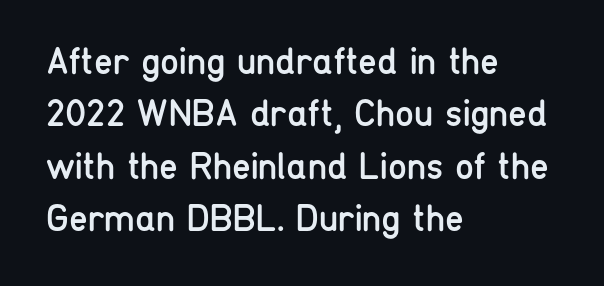
The image shows 38 px regular-weight, condensed sans-serif type, upright; set left-aligned, normal line spacing (1.38x), normal letter spacing, not underlined; low stroke contrast and a medium x-height.
